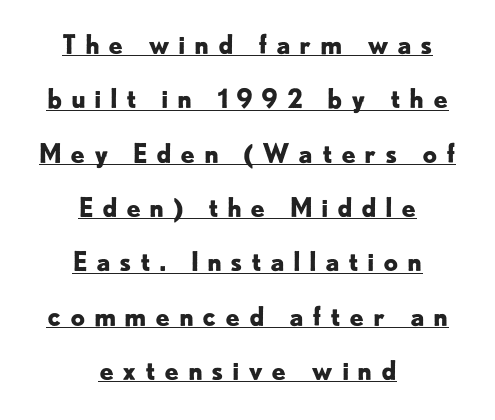
{"italic": "no", "bold": "yes", "underline": "yes", "align": "center", "line_spacing": "loose", "line_spacing_ratio": 2.09, "letter_spacing": "wide", "letter_spacing_em": 0.32, "glyph_px": 26}
